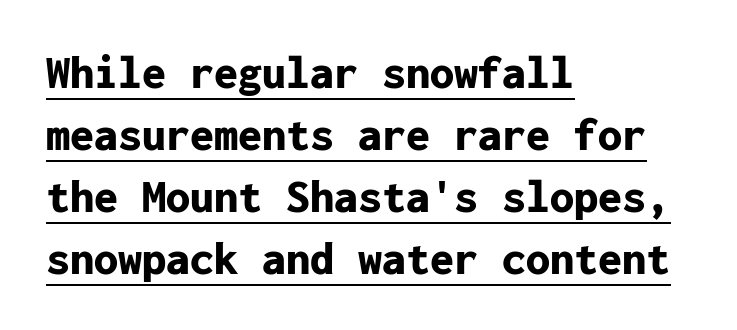
The image shows 48 px bold sans-serif type, upright, monospaced; set left-aligned, normal line spacing (1.29x), normal letter spacing, underlined; low stroke contrast and a medium x-height.
